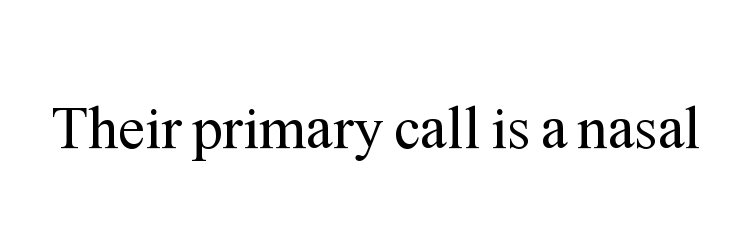
The image shows 60 px regular-weight serif type, upright; set normal letter spacing, not underlined; medium stroke contrast and a medium x-height.
